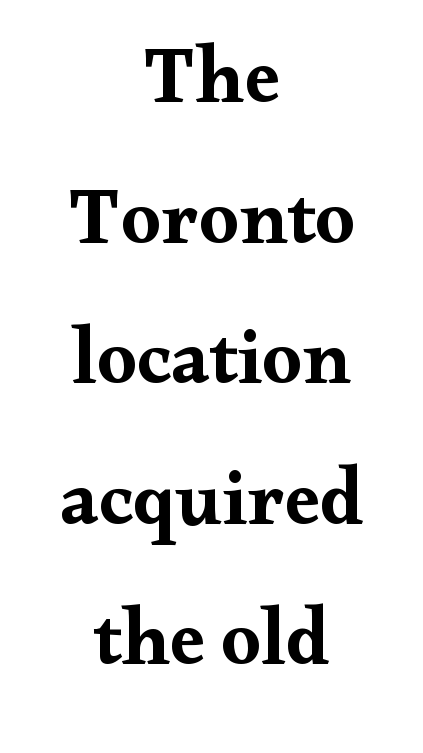
Just letters on the line, the space beneath them empty. Character widths vary here, with narrow letters taking less room than wide ones. Old-style or modern, the face here clearly has serifs. Unlike italic type, these characters show no tilt at all.
